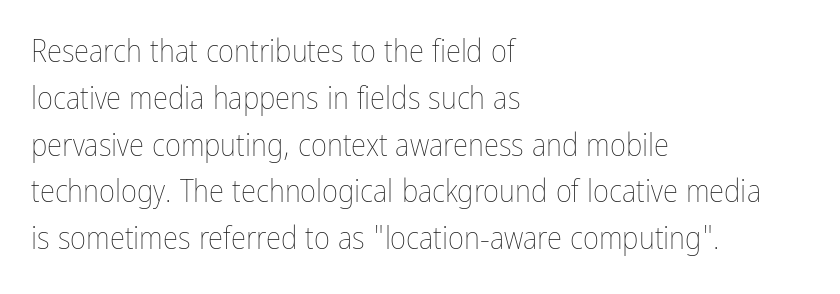
Q: Is the text bold? A: No.
Q: Is the text italic (slanted)? A: No, it is upright.
Q: Is the text underlined? A: No.
Q: How is the paragraph aligned? A: Left-aligned.
Q: Is the spacing between letters normal or unusually wide? A: Normal.
Q: Is the spacing between lines tight, normal or loose? A: Normal.
Q: Width (condensed, normal, or wide)? A: Condensed.
Q: Stroke contrast? A: Low.
Q: x-height? A: Medium.
Q: Monospaced? A: No.
